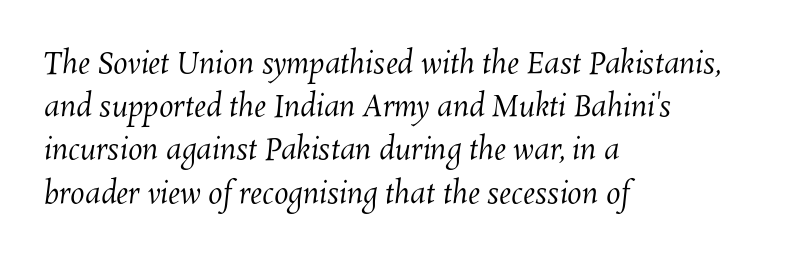
The image shows 29 px regular-weight type; set left-aligned, normal line spacing (1.49x), normal letter spacing, not underlined; medium stroke contrast and a medium x-height.
